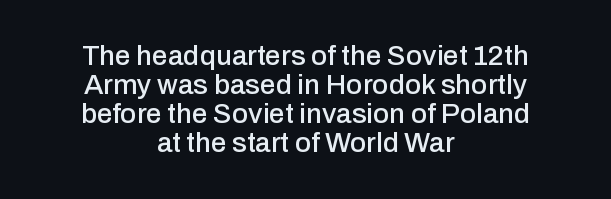
Q: Is the text italic (slanted)? A: No, it is upright.
Q: Is the typeface a serif or a sans-serif typeface? A: Sans-serif.
Q: Is the text underlined? A: No.
Q: How is the paragraph aligned? A: Centered.
Q: Is the spacing between letters normal or unusually wide? A: Normal.
Q: Is the spacing between lines tight, normal or loose? A: Tight.
Q: Width (condensed, normal, or wide)? A: Normal.
Q: Stroke contrast? A: Low.
Q: x-height? A: Medium.
Q: Monospaced? A: No.
